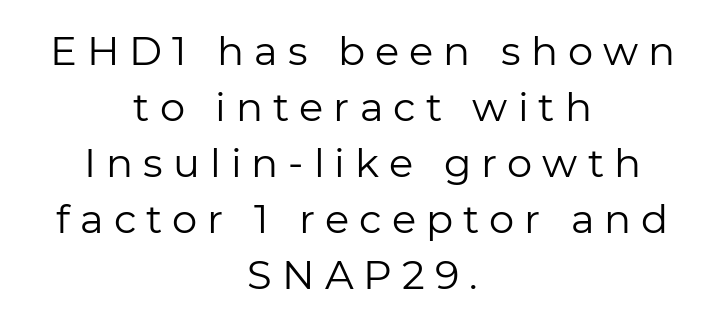
Q: Is the text bold? A: No.
Q: Is the text italic (slanted)? A: No, it is upright.
Q: Is the typeface a serif or a sans-serif typeface? A: Sans-serif.
Q: Is the text underlined? A: No.
Q: How is the paragraph aligned? A: Centered.
Q: Is the spacing between letters normal or unusually wide? A: Unusually wide.
Q: Is the spacing between lines tight, normal or loose? A: Normal.
Q: Width (condensed, normal, or wide)? A: Normal.
Q: Stroke contrast? A: Low.
Q: x-height? A: Medium.
Q: Monospaced? A: No.
